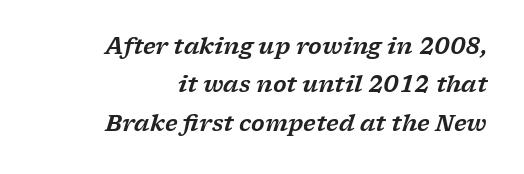
The image shows 22 px text type, italic (leaning right); set right-aligned, line spacing 1.75x, normal letter spacing, not underlined.
